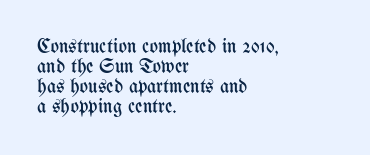
Q: Is the text bold? A: No.
Q: Is the text italic (slanted)? A: No, it is upright.
Q: Is the text underlined? A: No.
Q: How is the paragraph aligned? A: Left-aligned.
Q: Is the spacing between letters normal or unusually wide? A: Normal.
Q: Is the spacing between lines tight, normal or loose? A: Tight.
